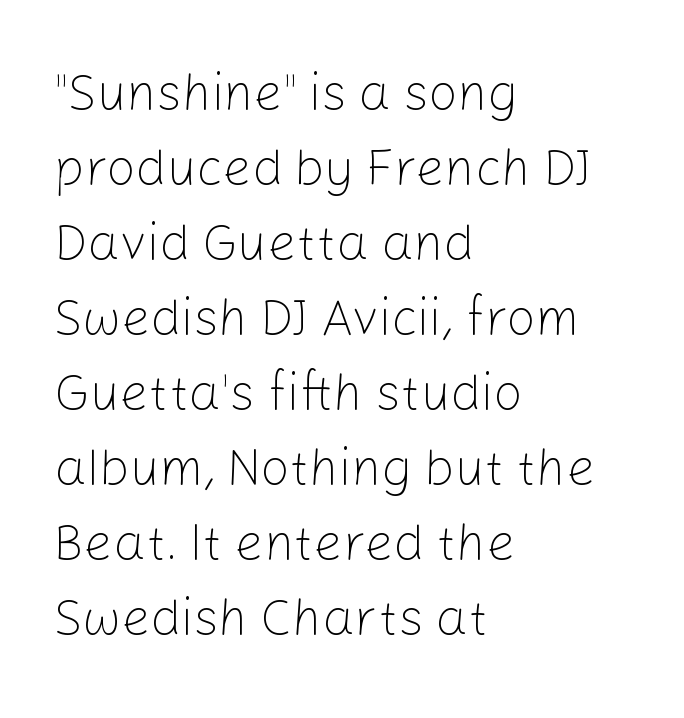
Casual observation: everything's shoved over to the left. Classification — sans serif. Interline gaps are of average width in this sample. Is the type heavy? It reads as light-to-regular instead.
